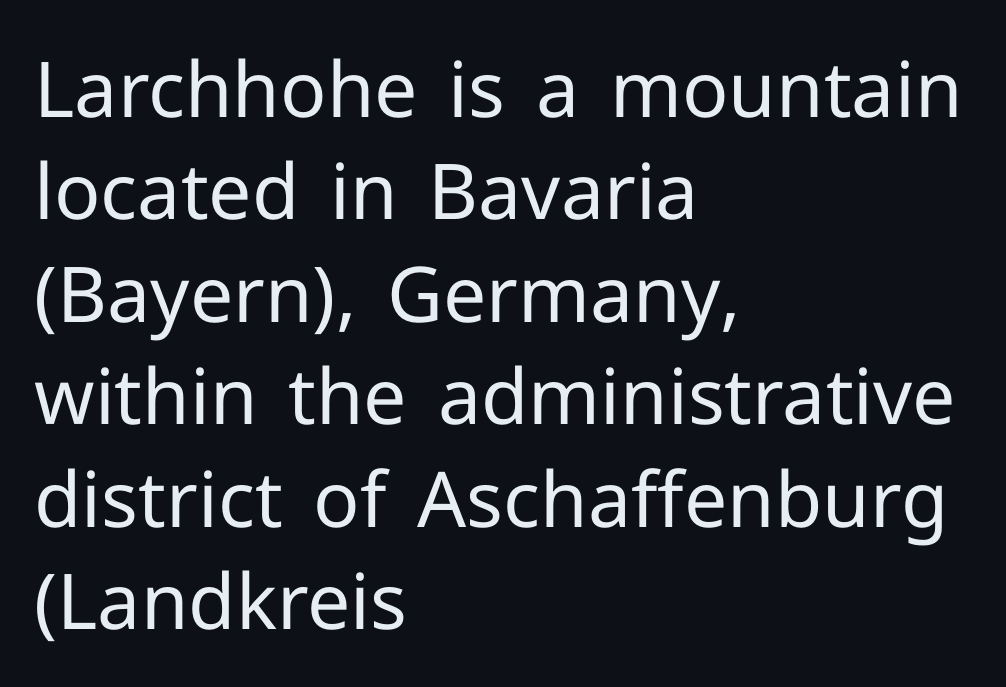
The image shows 77 px regular-weight sans-serif type, upright; set left-aligned, normal line spacing (1.33x), normal letter spacing, not underlined; low stroke contrast and a medium x-height.
